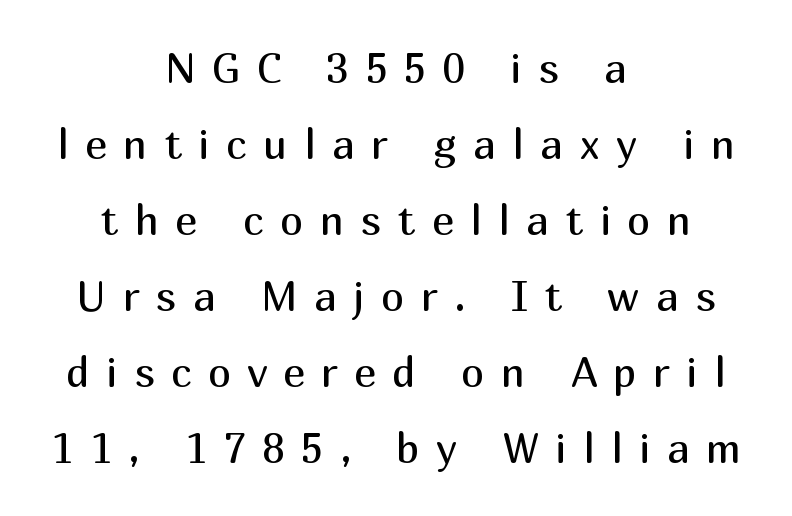
The image shows 42 px regular-weight sans-serif type, upright; set centered, line spacing 1.81x, unusually wide letter spacing (+0.39 em), not underlined; medium stroke contrast and a medium x-height.
